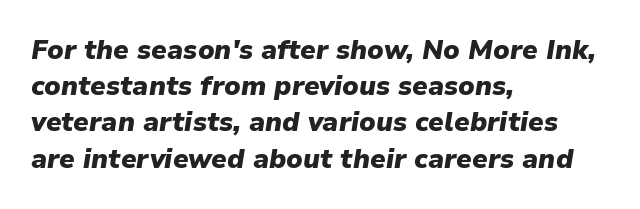
Q: Is the text bold? A: Yes.
Q: Is the text italic (slanted)? A: Yes, it leans right by about 9 degrees.
Q: Is the text underlined? A: No.
Q: How is the paragraph aligned? A: Left-aligned.
Q: Is the spacing between letters normal or unusually wide? A: Normal.
Q: Is the spacing between lines tight, normal or loose? A: Normal.
